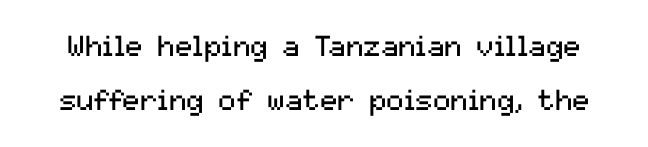
Q: Is the text bold? A: No.
Q: Is the text italic (slanted)? A: No, it is upright.
Q: Is the typeface a serif or a sans-serif typeface? A: Sans-serif.
Q: Is the text underlined? A: No.
Q: Is the spacing between letters normal or unusually wide? A: Normal.
Q: Width (condensed, normal, or wide)? A: Normal.
Q: Stroke contrast? A: Medium.
Q: x-height? A: Medium.
Q: Monospaced? A: No.
